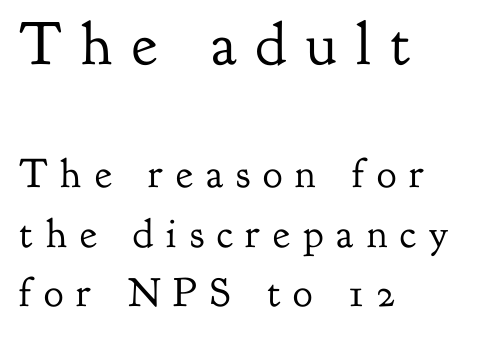
{"serif": "yes", "italic": "no", "bold": "no", "weight": "regular", "width": "normal", "stroke_contrast": "low", "x_height": "small", "monospaced": "no", "underline": "no", "align": "left", "line_spacing": "normal", "line_spacing_ratio": 1.45, "letter_spacing": "wide", "letter_spacing_em": 0.32, "larger_block": "first", "size_ratio": 1.49, "glyph_px": 61}
